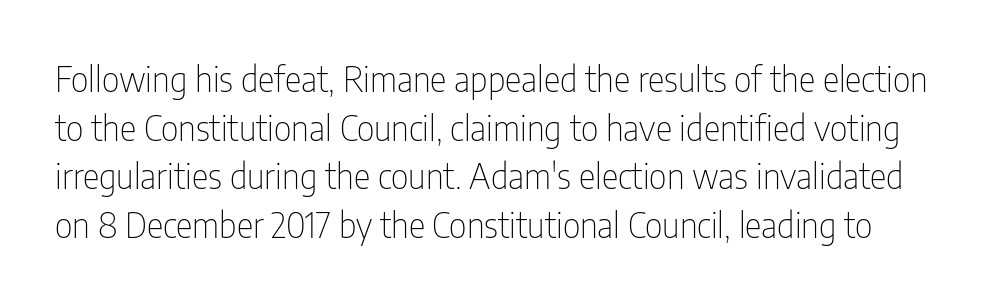
The image shows 35 px thin, condensed sans-serif type, upright; set normal line spacing (1.39x), normal letter spacing, not underlined; low stroke contrast and a medium x-height.
